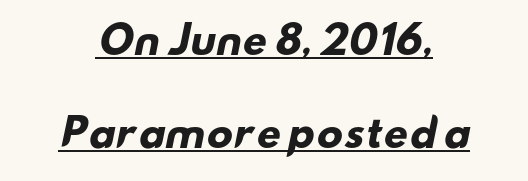
The image shows 38 px heavy, wide sans-serif type; set centered, loose line spacing (2.46x), normal letter spacing, underlined; low stroke contrast and a small x-height.
